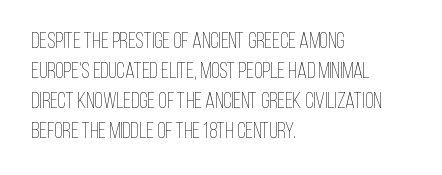
{"italic": "no", "bold": "no", "underline": "no", "align": "left", "line_spacing": "normal", "line_spacing_ratio": 1.36, "letter_spacing": "normal", "letter_spacing_em": 0.0, "glyph_px": 22}
